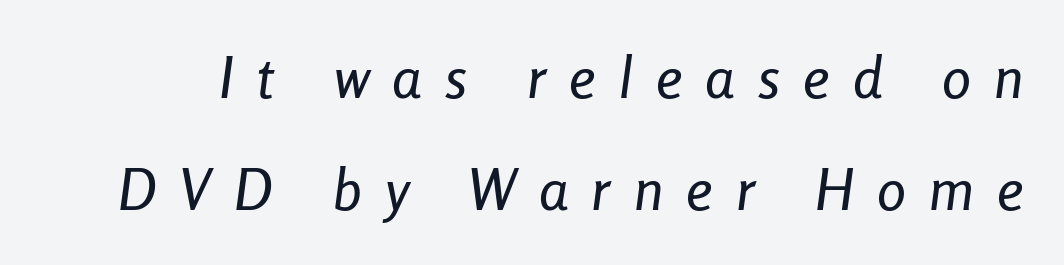
Q: Is the text italic (slanted)? A: Yes, it leans right by about 8 degrees.
Q: Is the text underlined? A: No.
Q: Is the spacing between letters normal or unusually wide? A: Unusually wide.
Q: Is the spacing between lines tight, normal or loose? A: Loose.
Q: Width (condensed, normal, or wide)? A: Condensed.
Q: Stroke contrast? A: Low.
Q: x-height? A: Medium.
Q: Monospaced? A: No.
